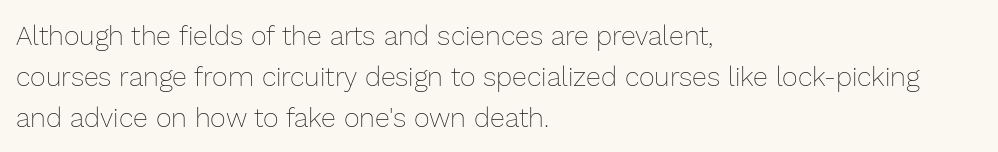
{"italic": "no", "bold": "no", "underline": "no", "align": "left", "line_spacing": "normal", "line_spacing_ratio": 1.51, "letter_spacing": "normal", "letter_spacing_em": 0.0, "glyph_px": 27}
